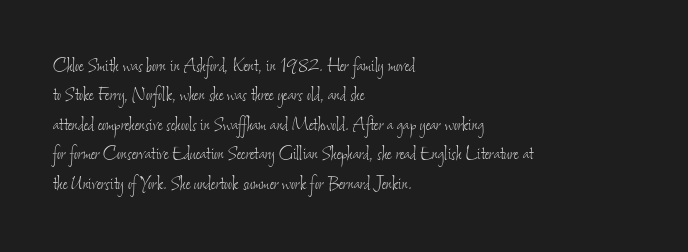
Q: Is the text bold? A: No.
Q: Is the text underlined? A: No.
Q: How is the paragraph aligned? A: Left-aligned.
Q: Is the spacing between letters normal or unusually wide? A: Normal.
Q: Is the spacing between lines tight, normal or loose? A: Normal.
